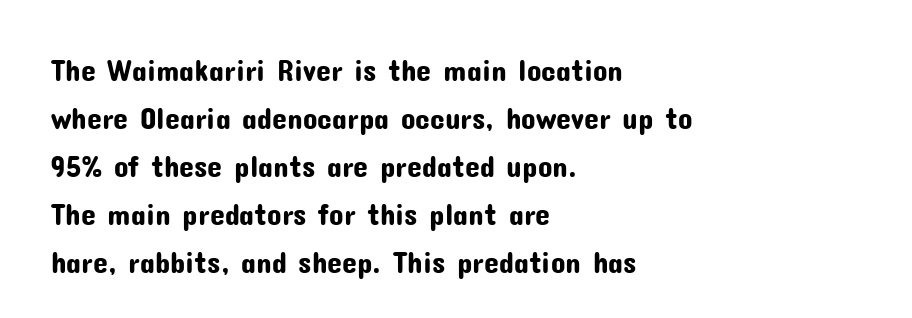
Vertical spacing — default. Quick note: not italic, upright. Is the letter spacing exaggerated? No — it looks like the ordinary default. The baseline area is clear. The rendering anchors every line to the left-hand side.
